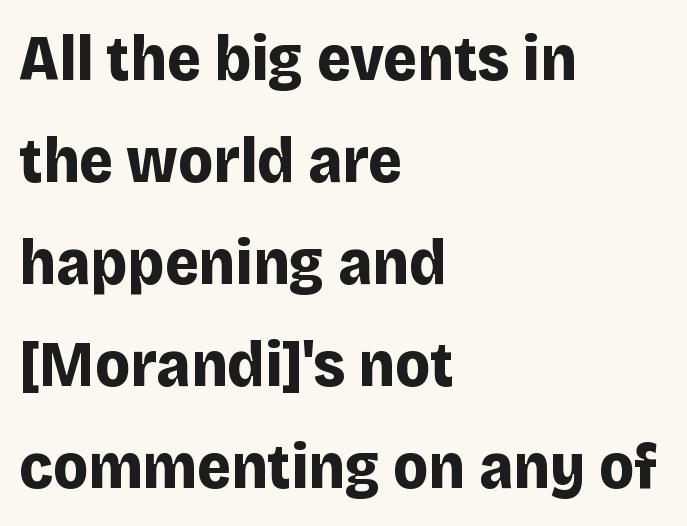
The image shows 65 px bold sans-serif type, upright; set left-aligned, normal line spacing (1.57x), normal letter spacing, not underlined; low stroke contrast and a large x-height.
